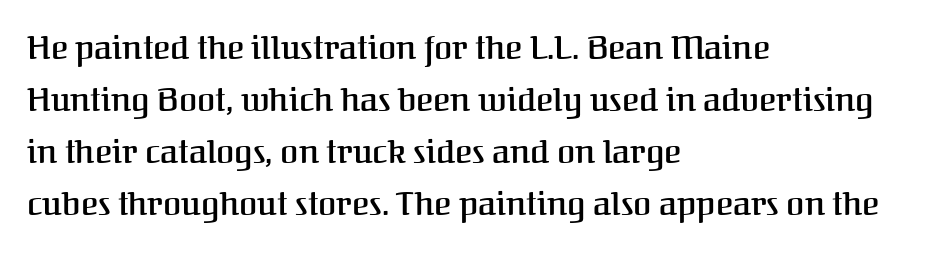
Q: Is the text bold? A: Semi-bold.
Q: Is the text italic (slanted)? A: No, it is upright.
Q: Is the typeface a serif or a sans-serif typeface? A: Serif.
Q: Is the text underlined? A: No.
Q: How is the paragraph aligned? A: Left-aligned.
Q: Is the spacing between letters normal or unusually wide? A: Normal.
Q: Is the spacing between lines tight, normal or loose? A: Normal.
Q: Width (condensed, normal, or wide)? A: Normal.
Q: Stroke contrast? A: Medium.
Q: x-height? A: Medium.
Q: Monospaced? A: No.
